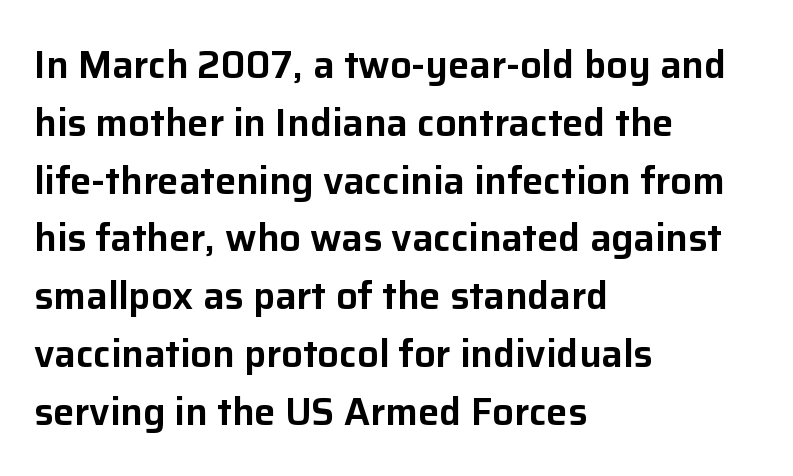
Baseline-to-baseline distance is the conventional proportion of letter height. The typography opts for an upright posture over an oblique one. Lines of text with bare space underneath. A student would call this left alignment; a typographer would say flush left, rag right. Think of a printed novel: that variable character pitch is what you see here. Typographically, this falls in the sans-serif category.
